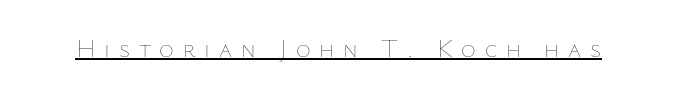
The image shows 25 px text type, upright; set unusually wide letter spacing (+0.35 em), underlined.
